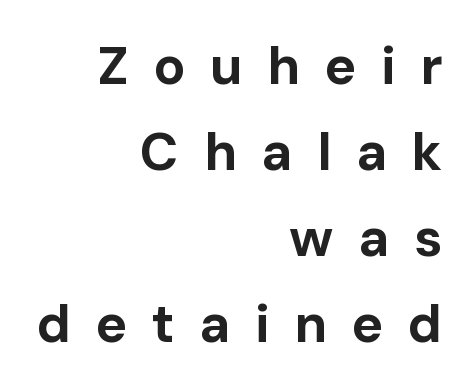
Q: Is the text bold? A: Yes.
Q: Is the text italic (slanted)? A: No, it is upright.
Q: Is the typeface a serif or a sans-serif typeface? A: Sans-serif.
Q: Is the text underlined? A: No.
Q: How is the paragraph aligned? A: Right-aligned.
Q: Is the spacing between letters normal or unusually wide? A: Unusually wide.
Q: Is the spacing between lines tight, normal or loose? A: Normal.
Q: Width (condensed, normal, or wide)? A: Normal.
Q: Stroke contrast? A: Low.
Q: x-height? A: Medium.
Q: Monospaced? A: No.
